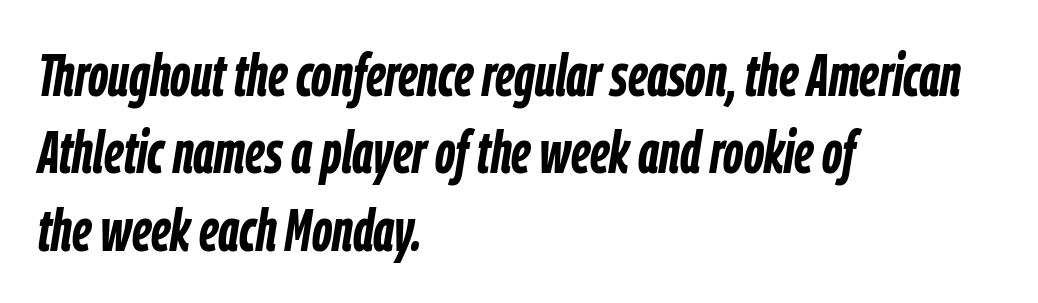
The image shows 59 px semibold, condensed type, italic (leaning right); set left-aligned, normal line spacing (1.31x), normal letter spacing, not underlined; low stroke contrast and a medium x-height.
